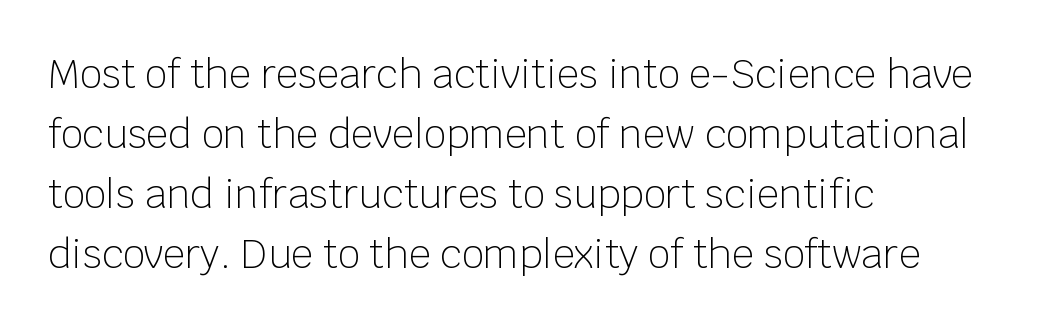
{"serif": "no", "italic": "no", "bold": "no", "weight": "light", "width": "normal", "stroke_contrast": "low", "x_height": "large", "monospaced": "no", "underline": "no", "align": "left", "line_spacing": "normal", "line_spacing_ratio": 1.54, "letter_spacing": "normal", "letter_spacing_em": 0.0, "glyph_px": 39}
